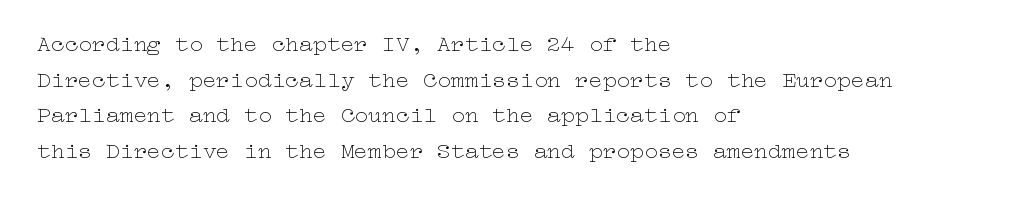
The image shows 23 px text type, upright; set left-aligned, normal line spacing (1.55x), normal letter spacing, not underlined.
